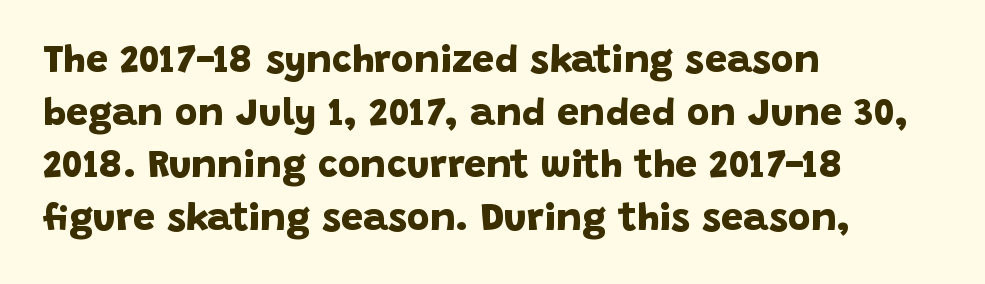
Q: Is the text bold? A: Yes.
Q: Is the typeface a serif or a sans-serif typeface? A: Sans-serif.
Q: Is the text underlined? A: No.
Q: How is the paragraph aligned? A: Left-aligned.
Q: Is the spacing between letters normal or unusually wide? A: Normal.
Q: Is the spacing between lines tight, normal or loose? A: Normal.
Q: Width (condensed, normal, or wide)? A: Normal.
Q: Stroke contrast? A: Low.
Q: x-height? A: Large.
Q: Monospaced? A: No.
